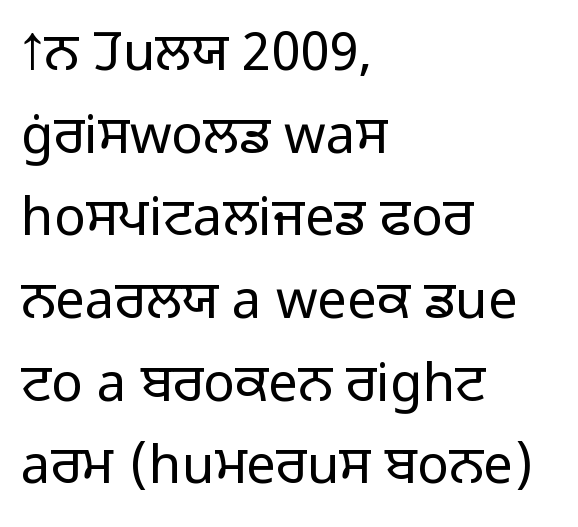
{"serif": "no", "italic": "no", "bold": "no", "weight": "light", "width": "normal", "stroke_contrast": "low", "x_height": "medium", "monospaced": "no", "underline": "no", "align": "left", "line_spacing": "normal", "line_spacing_ratio": 1.56, "letter_spacing": "normal", "letter_spacing_em": 0.0, "glyph_px": 53}
